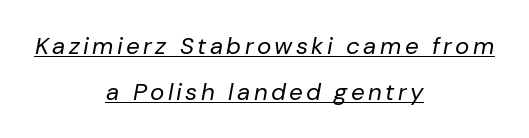
This block would shrink considerably if given ordinary leading; it's expanded now. Teacher's note: observe the equal gaps on both sides — that is centered alignment. Does a line run under the words? Yes, clearly. The face used here has a pronounced slope to its letters. Stem width sits at or under what a default text font uses.
